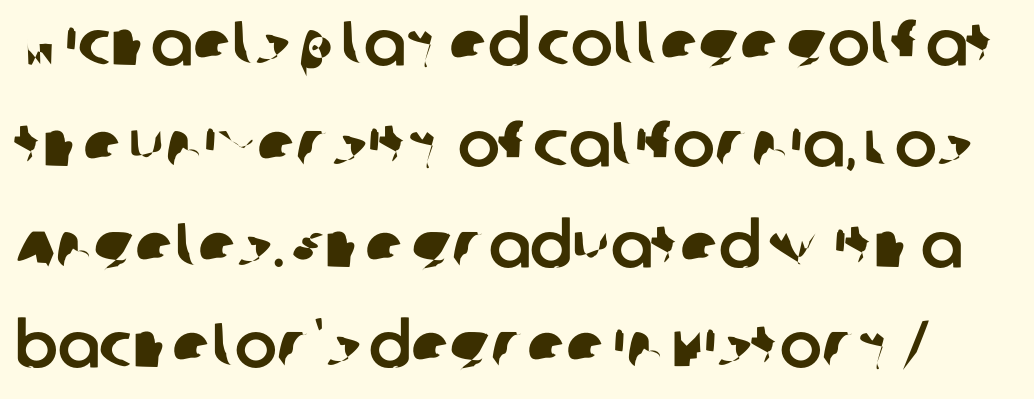
{"serif": "no", "width": "normal", "stroke_contrast": "low", "x_height": "large", "monospaced": "no", "underline": "no", "line_spacing": "normal", "line_spacing_ratio": 1.6, "letter_spacing": "normal", "letter_spacing_em": 0.0, "glyph_px": 63}
